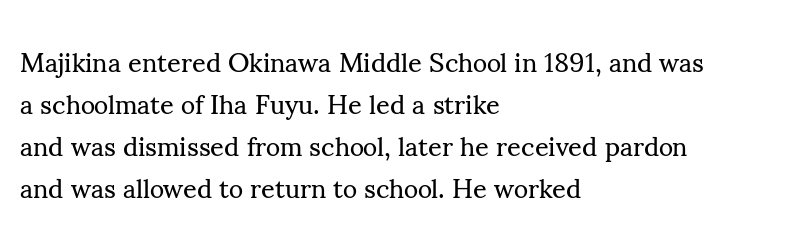
The image shows 27 px text type, upright; set left-aligned, normal line spacing (1.56x), normal letter spacing, not underlined.
